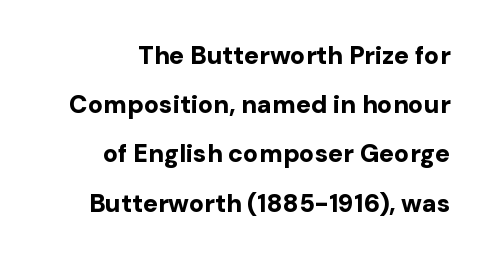
{"italic": "no", "bold": "yes", "underline": "no", "align": "right", "line_spacing": "loose", "line_spacing_ratio": 1.97, "letter_spacing": "normal", "letter_spacing_em": 0.0, "glyph_px": 25}
